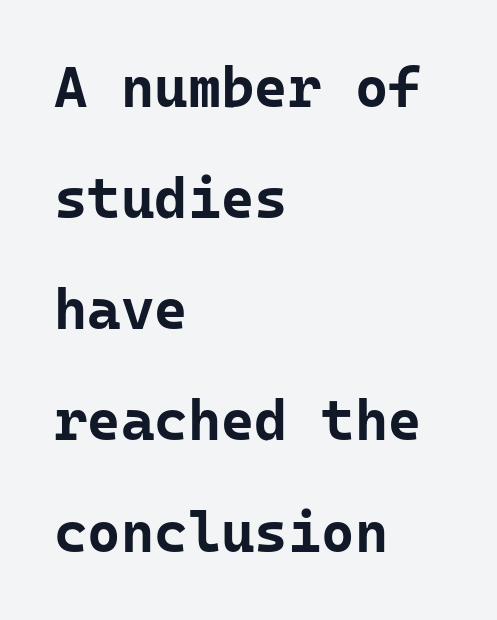
The image shows 57 px bold sans-serif type, upright; set left-aligned, loose line spacing (1.95x), normal letter spacing, not underlined; low stroke contrast and a medium x-height.
